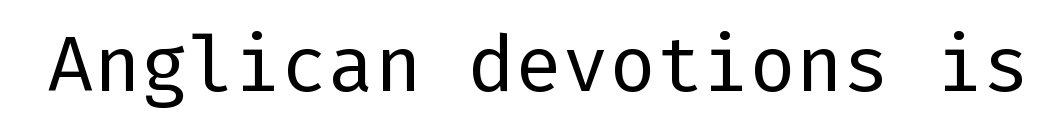
The passage shown is typeset with a sans-serif family. Each word holds together tightly as a unit, with standard inter-letter gaps. A roman cut, with each character standing at attention. Think standard paragraph weight, or any step lighter than that.
